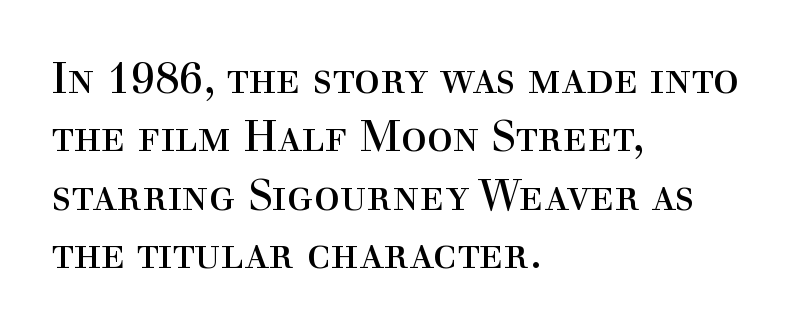
Examine the stroke ends and you'll spot serifs. Short and long lines alike share a common starting point at left. Here the designer chose a conventional face with non-uniform glyph widths. This is not heavy type; no bold has been used.
